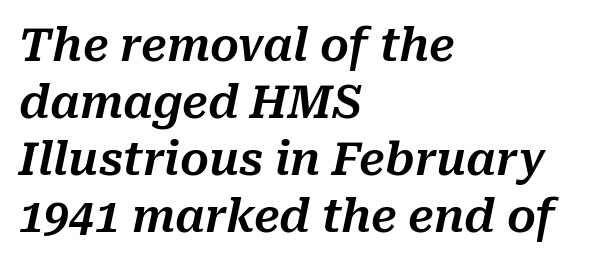
{"italic": "yes", "lean": "right", "slant_degrees": 10, "width": "normal", "stroke_contrast": "medium", "x_height": "medium", "monospaced": "no", "underline": "no", "align": "left", "line_spacing": "normal", "line_spacing_ratio": 1.27, "letter_spacing": "normal", "letter_spacing_em": 0.0, "glyph_px": 45}
